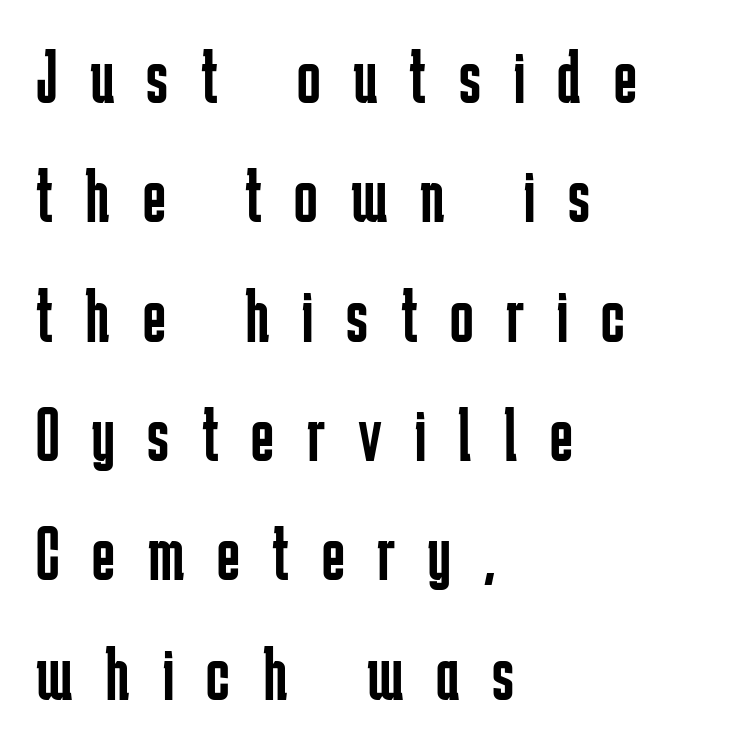
The image shows 78 px regular-weight, condensed sans-serif type, upright; set left-aligned, normal line spacing (1.53x), unusually wide letter spacing (+0.42 em), not underlined; low stroke contrast and a medium x-height.
